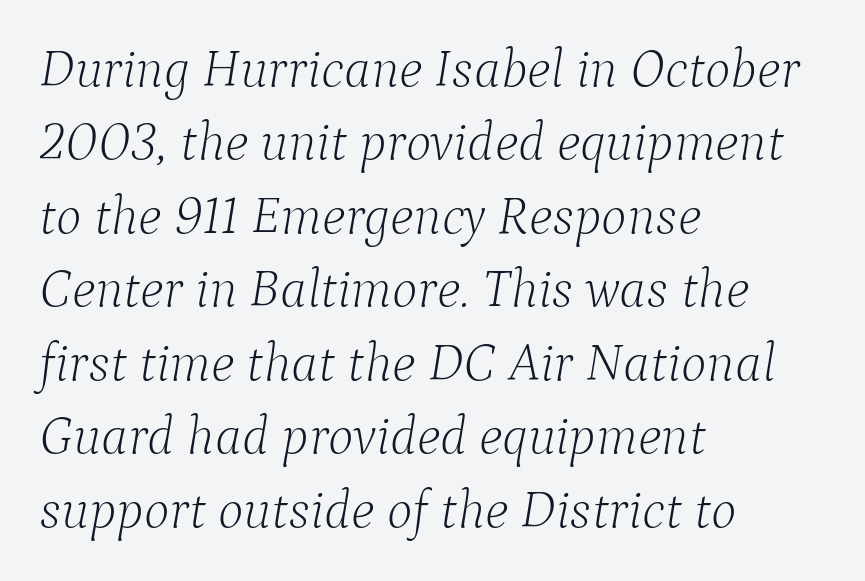
Look at the bottom of the vertical strokes: they flare into serifs here. Is this a heavy cut? Hardly; it is regular or lighter. Look at the tracking — it's just the regular setting, nothing added. The lines in this sample share a left origin and differ only in where they stop. The passage shown is typed in a proportional face where columns would drift.
